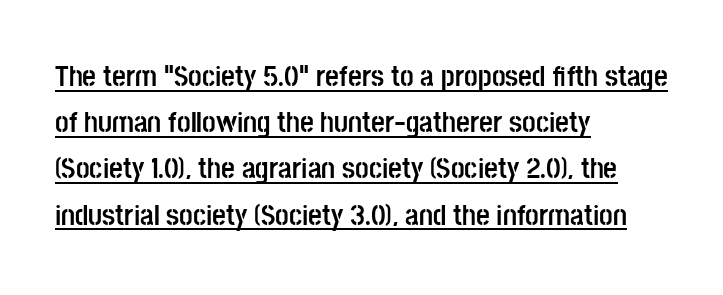
Q: Is the text bold? A: Yes.
Q: Is the text italic (slanted)? A: No, it is upright.
Q: Is the typeface a serif or a sans-serif typeface? A: Sans-serif.
Q: Is the text underlined? A: Yes.
Q: How is the paragraph aligned? A: Left-aligned.
Q: Is the spacing between letters normal or unusually wide? A: Normal.
Q: Is the spacing between lines tight, normal or loose? A: Normal.
Q: Width (condensed, normal, or wide)? A: Condensed.
Q: Stroke contrast? A: Low.
Q: x-height? A: Large.
Q: Monospaced? A: No.
